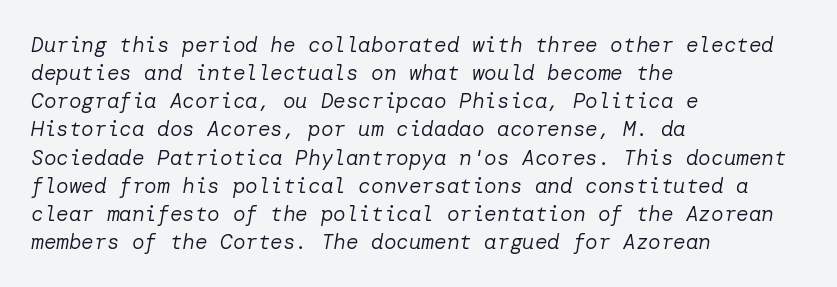
The image shows 21 px text type, italic (leaning right); set left-aligned, normal line spacing (1.34x), normal letter spacing, not underlined.
